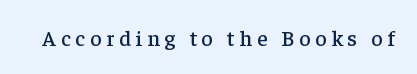
Q: Is the text italic (slanted)? A: No, it is upright.
Q: Is the text underlined? A: No.
Q: Is the spacing between letters normal or unusually wide? A: Unusually wide.
